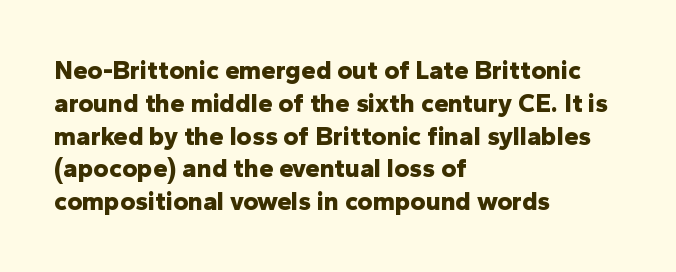
Reading down the column, the eye jumps a familiar distance to each next line. The passage shown is not underscored anywhere. Its strokes are broad and dark, the hallmark of bold type. Quick note: not italic, upright. Observe the ordinary spacing: letters are neighbours, not strangers. Line beginnings align vertically; line endings do not.
